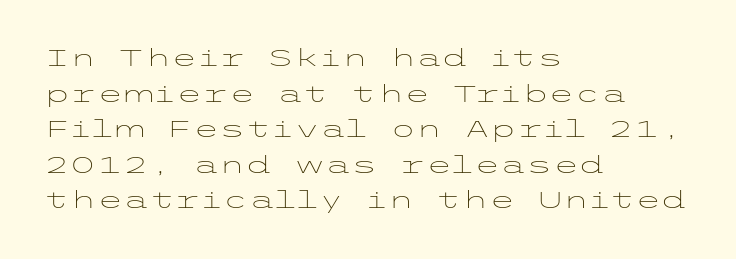
The image shows 24 px text type, upright; set left-aligned, normal line spacing (1.48x), normal letter spacing, not underlined.
